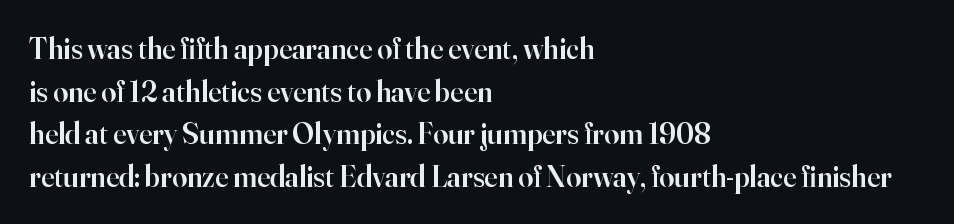
Character widths vary here, with narrow letters taking less room than wide ones. A roman cut, with each character standing at attention. A fair bit of extra ink — the face is semibold, not bold. Does the type have serifs? Yes, each stem ends in a small foot. Words appear dense and cohesive because spacing is normal. Leftover space on each line is placed entirely after the last word.
